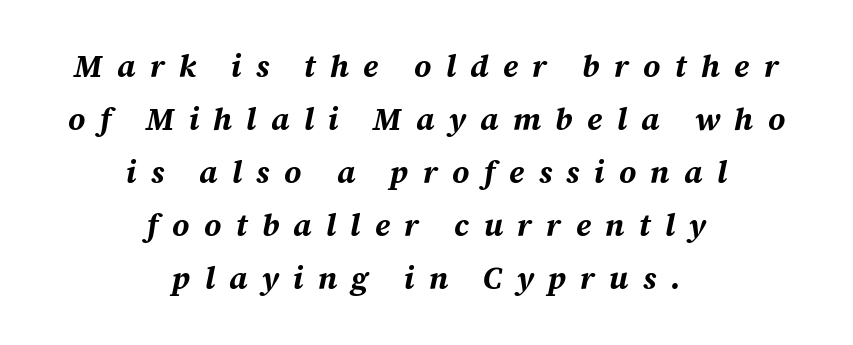
Q: Is the text bold? A: Yes.
Q: Is the text italic (slanted)? A: Yes, it leans right by about 12 degrees.
Q: Is the text underlined? A: No.
Q: How is the paragraph aligned? A: Centered.
Q: Is the spacing between letters normal or unusually wide? A: Unusually wide.
Q: Width (condensed, normal, or wide)? A: Normal.
Q: Stroke contrast? A: Medium.
Q: x-height? A: Medium.
Q: Monospaced? A: No.
